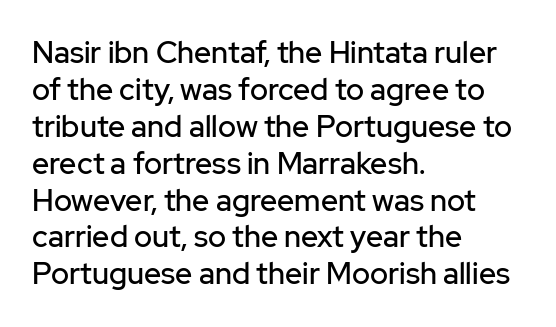
Q: Is the text italic (slanted)? A: No, it is upright.
Q: Is the typeface a serif or a sans-serif typeface? A: Sans-serif.
Q: Is the text underlined? A: No.
Q: How is the paragraph aligned? A: Left-aligned.
Q: Is the spacing between letters normal or unusually wide? A: Normal.
Q: Width (condensed, normal, or wide)? A: Normal.
Q: Stroke contrast? A: Low.
Q: x-height? A: Medium.
Q: Monospaced? A: No.
